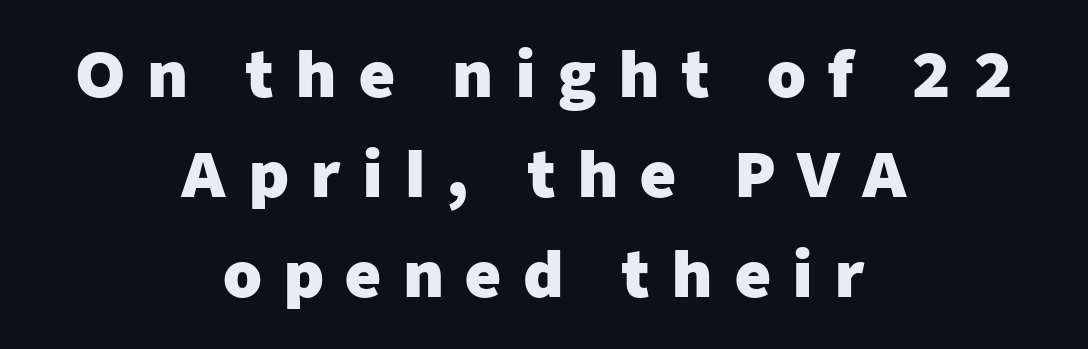
Q: Is the text bold? A: Yes.
Q: Is the text italic (slanted)? A: No, it is upright.
Q: Is the typeface a serif or a sans-serif typeface? A: Sans-serif.
Q: Is the text underlined? A: No.
Q: How is the paragraph aligned? A: Centered.
Q: Is the spacing between letters normal or unusually wide? A: Unusually wide.
Q: Is the spacing between lines tight, normal or loose? A: Normal.
Q: Width (condensed, normal, or wide)? A: Normal.
Q: Stroke contrast? A: Low.
Q: x-height? A: Medium.
Q: Monospaced? A: No.
